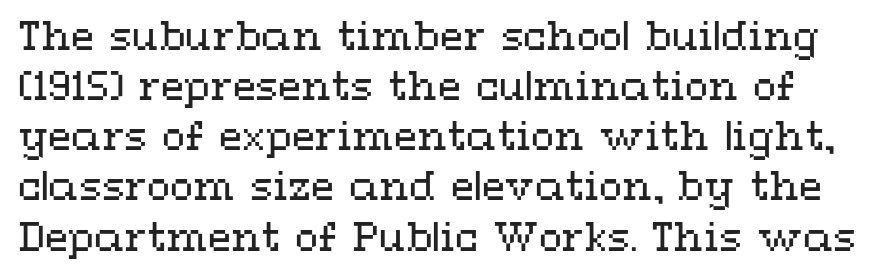
The image shows 38 px regular-weight, wide type, upright; set normal line spacing (1.32x), normal letter spacing, not underlined; medium stroke contrast and a medium x-height.
